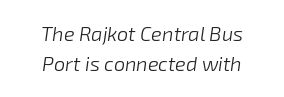
Q: Is the text bold? A: No.
Q: Is the text italic (slanted)? A: Yes, it leans right by about 8 degrees.
Q: Is the text underlined? A: No.
Q: How is the paragraph aligned? A: Centered.
Q: Is the spacing between letters normal or unusually wide? A: Normal.
Q: Is the spacing between lines tight, normal or loose? A: Normal.
